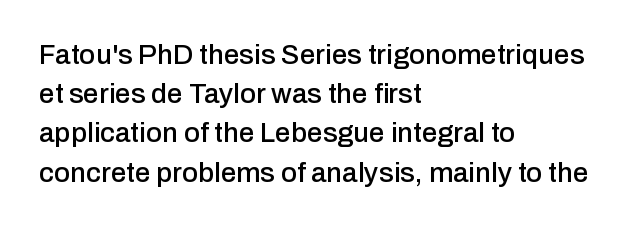
Q: Is the text italic (slanted)? A: No, it is upright.
Q: Is the typeface a serif or a sans-serif typeface? A: Sans-serif.
Q: Is the text underlined? A: No.
Q: How is the paragraph aligned? A: Left-aligned.
Q: Is the spacing between letters normal or unusually wide? A: Normal.
Q: Is the spacing between lines tight, normal or loose? A: Normal.
Q: Width (condensed, normal, or wide)? A: Normal.
Q: Stroke contrast? A: Low.
Q: x-height? A: Medium.
Q: Monospaced? A: No.
